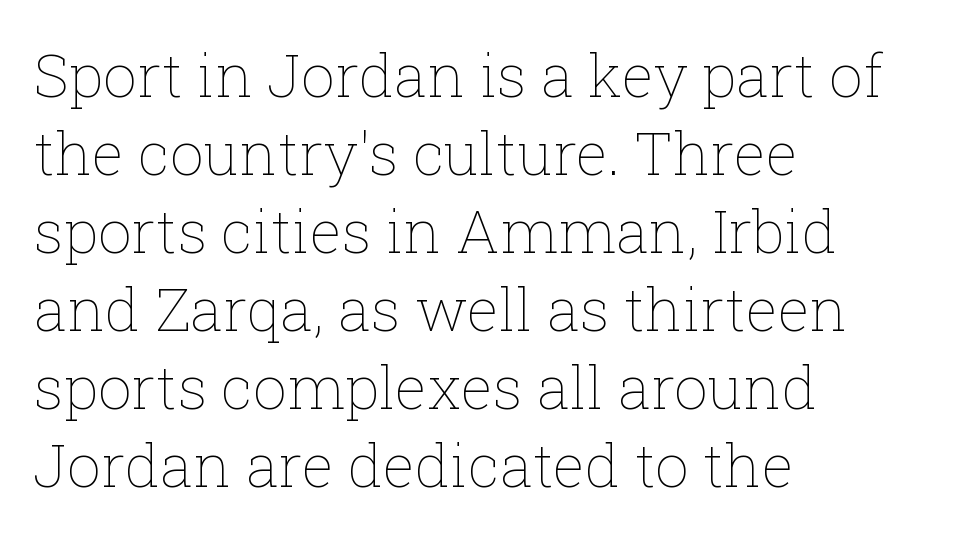
{"italic": "no", "bold": "no", "weight": "thin", "width": "normal", "stroke_contrast": "low", "x_height": "medium", "monospaced": "no", "underline": "no", "align": "left", "line_spacing": "normal", "line_spacing_ratio": 1.3, "letter_spacing": "normal", "letter_spacing_em": 0.0, "glyph_px": 60}
